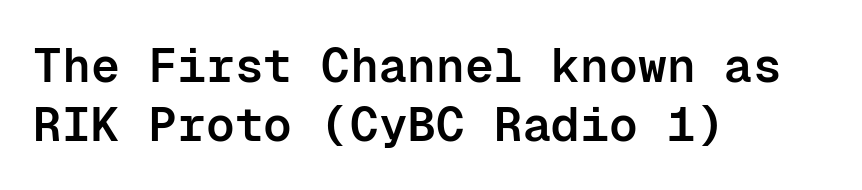
Q: Is the text bold? A: Semi-bold.
Q: Is the text italic (slanted)? A: No, it is upright.
Q: Is the typeface a serif or a sans-serif typeface? A: Sans-serif.
Q: Is the text underlined? A: No.
Q: How is the paragraph aligned? A: Left-aligned.
Q: Is the spacing between letters normal or unusually wide? A: Normal.
Q: Width (condensed, normal, or wide)? A: Normal.
Q: Stroke contrast? A: Low.
Q: x-height? A: Medium.
Q: Monospaced? A: Yes.
